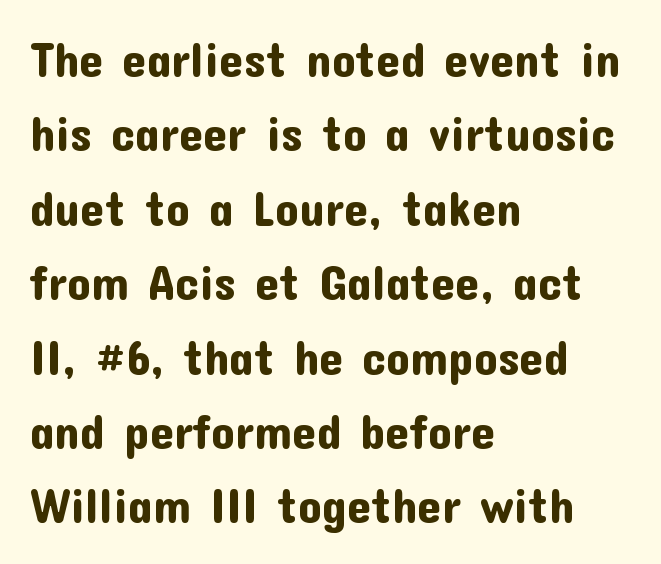
The designer left line spacing at the default. The zone under the glyphs is completely vacant. No extra tracking has been applied to these lines. I'd call this a sans setting — the letters go barefoot. A typesetter would call this proportional, since set widths differ per character. Is there any slant? The stems are plumb.
